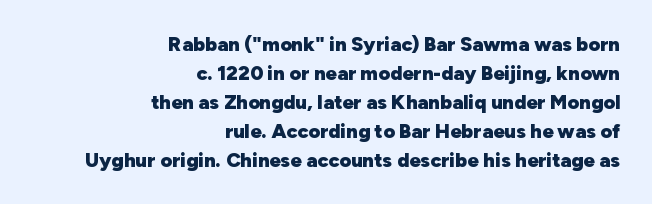
The line-height multiplier appears to be the usual default. Weight check: bold — yes, fully. These lines were composed using upright roman letters. The baseline area is clear. These lines stack with their right ends in a neat column. Caption: standard tracking, unaltered.
